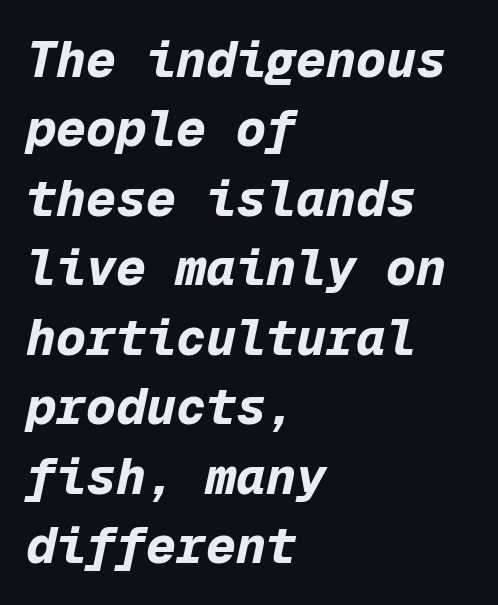
Q: Is the text bold? A: Yes.
Q: Is the text italic (slanted)? A: Yes, it leans right by about 12 degrees.
Q: Is the text underlined? A: No.
Q: How is the paragraph aligned? A: Left-aligned.
Q: Is the spacing between letters normal or unusually wide? A: Normal.
Q: Is the spacing between lines tight, normal or loose? A: Normal.
Q: Width (condensed, normal, or wide)? A: Normal.
Q: Stroke contrast? A: Low.
Q: x-height? A: Medium.
Q: Monospaced? A: Yes.
